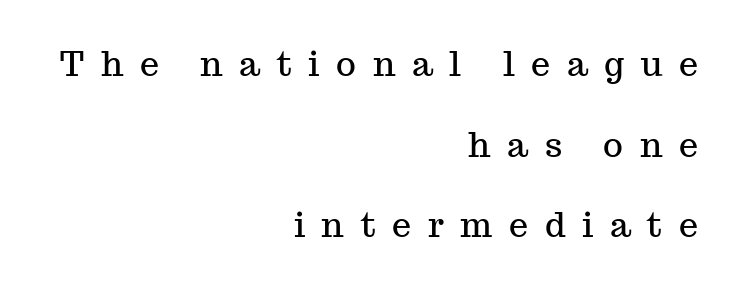
It's the straight-up-and-down kind of type. Layout note: lines flush right. Observe the serifs anchoring each vertical stroke in this sample. Students, observe: this is what heavily led, spacious text looks like. Letter spacing: wide.
